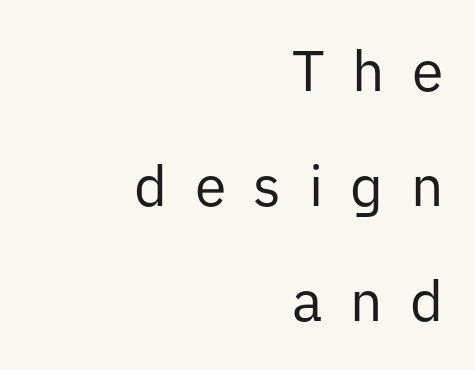
Q: Is the text bold? A: No.
Q: Is the text italic (slanted)? A: No, it is upright.
Q: Is the typeface a serif or a sans-serif typeface? A: Sans-serif.
Q: Is the text underlined? A: No.
Q: How is the paragraph aligned? A: Right-aligned.
Q: Is the spacing between letters normal or unusually wide? A: Unusually wide.
Q: Is the spacing between lines tight, normal or loose? A: Loose.
Q: Width (condensed, normal, or wide)? A: Normal.
Q: Stroke contrast? A: Low.
Q: x-height? A: Medium.
Q: Monospaced? A: No.
